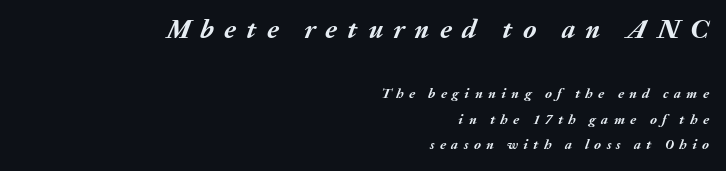
Looking at the ascenders, they clearly lean. Plenty of ink on the page — the face is bold. The upper block of text is set noticeably larger than the block beneath it. Descenders hang freely into open space. The ragged edge is on the left, which tells us the setting is flush right.
